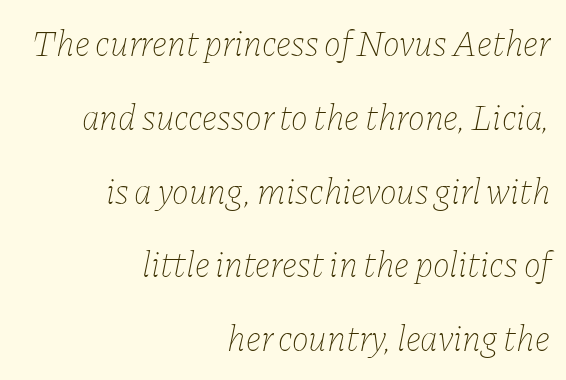
Q: Is the text bold? A: No.
Q: Is the text italic (slanted)? A: Yes, it leans right by about 11 degrees.
Q: Is the text underlined? A: No.
Q: How is the paragraph aligned? A: Right-aligned.
Q: Is the spacing between letters normal or unusually wide? A: Normal.
Q: Is the spacing between lines tight, normal or loose? A: Loose.
Q: Width (condensed, normal, or wide)? A: Normal.
Q: Stroke contrast? A: Low.
Q: x-height? A: Medium.
Q: Monospaced? A: No.
